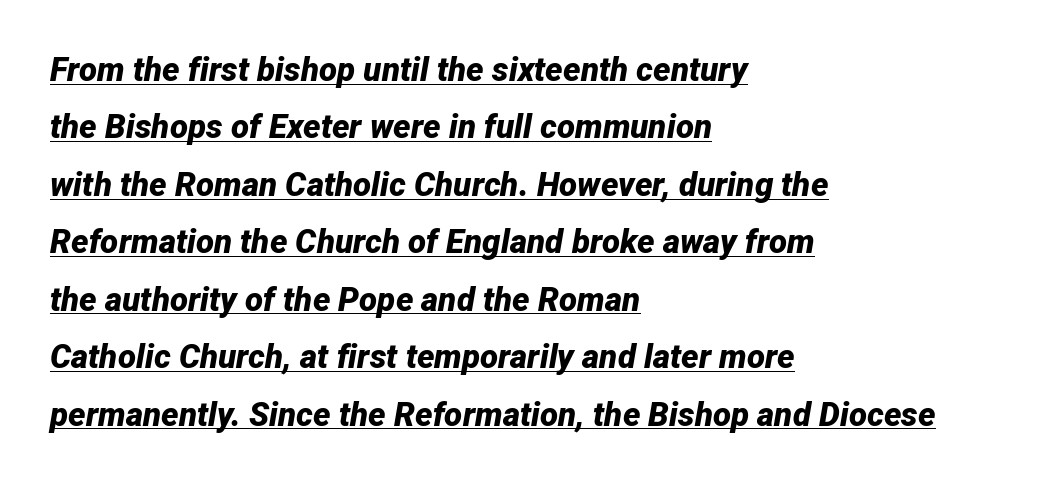
The image shows 33 px bold type, italic (leaning right); set left-aligned, line spacing 1.74x, normal letter spacing, underlined; low stroke contrast and a medium x-height.
